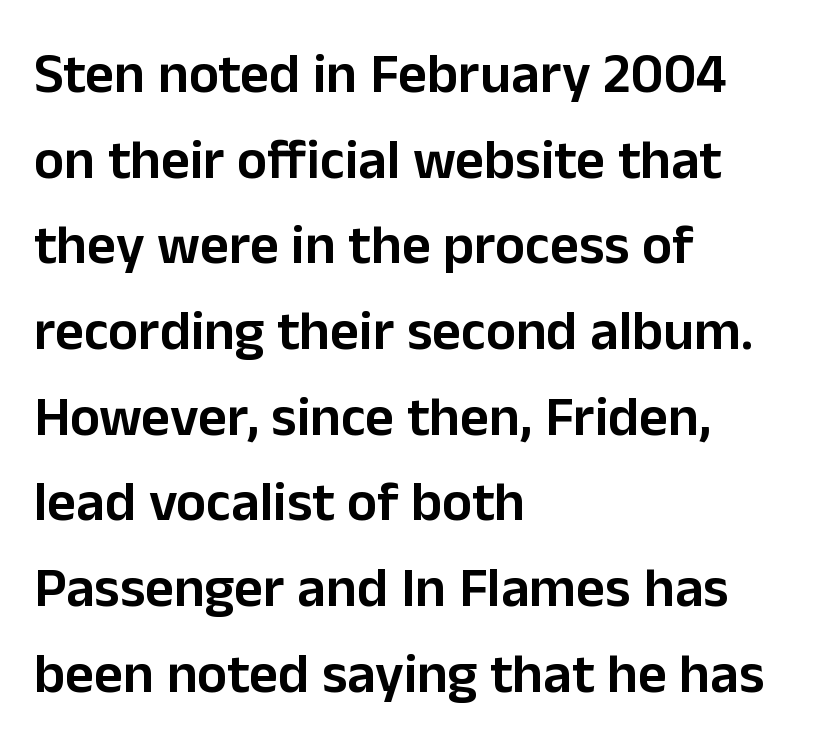
{"serif": "no", "italic": "no", "bold": "semi", "weight": "semibold", "width": "normal", "stroke_contrast": "low", "x_height": "medium", "monospaced": "no", "underline": "no", "align": "left", "line_spacing": "normal", "line_spacing_ratio": 1.53, "letter_spacing": "normal", "letter_spacing_em": 0.0, "glyph_px": 56}
